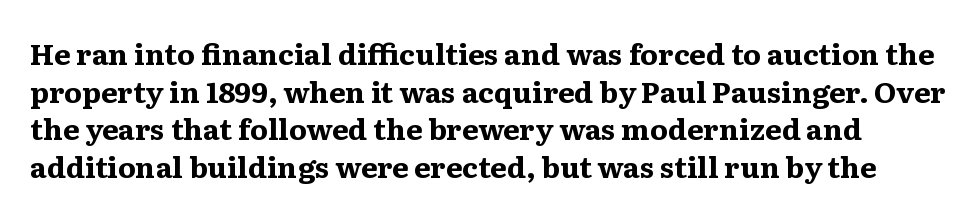
The image shows 29 px bold, wide serif type, upright; set normal line spacing (1.3x), normal letter spacing, not underlined; medium stroke contrast and a medium x-height.
